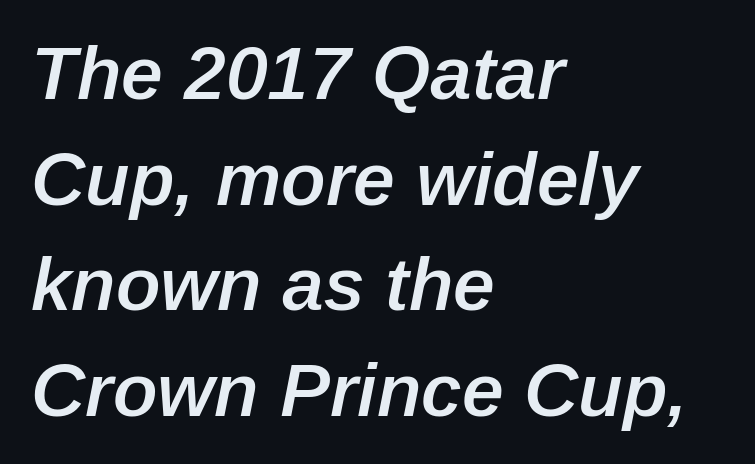
In terms of letterspacing, this is plain default setting. The passage shown is not underscored anywhere. Proportional: the letters do not fall into vertical columns. Is the block centered? No — it sits flush against the left margin. Honestly, the row spacing looks completely unremarkable. I'd describe the lettering as semibold — firm but not a full bold.
